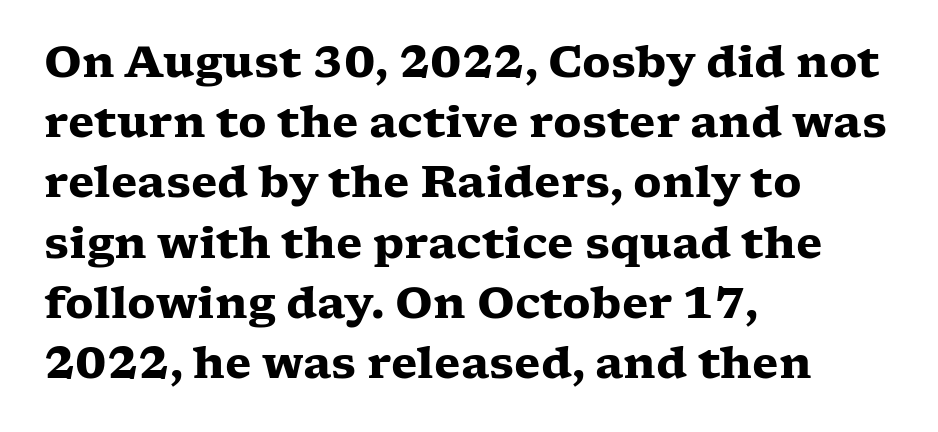
Q: Is the text bold? A: Yes.
Q: Is the text italic (slanted)? A: No, it is upright.
Q: Is the typeface a serif or a sans-serif typeface? A: Serif.
Q: Is the text underlined? A: No.
Q: How is the paragraph aligned? A: Left-aligned.
Q: Is the spacing between letters normal or unusually wide? A: Normal.
Q: Is the spacing between lines tight, normal or loose? A: Normal.
Q: Width (condensed, normal, or wide)? A: Wide.
Q: Stroke contrast? A: Low.
Q: x-height? A: Medium.
Q: Monospaced? A: No.
